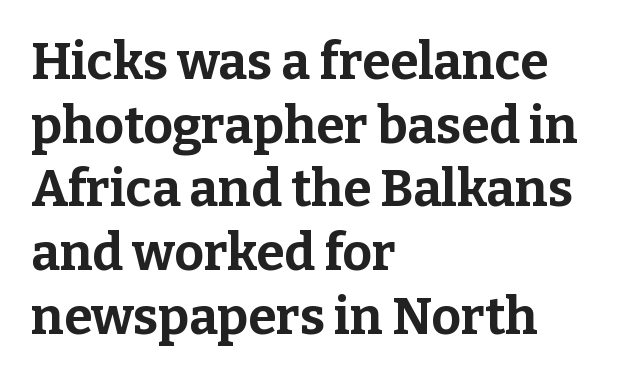
The image shows 51 px bold serif type, upright; set left-aligned, normal line spacing (1.25x), normal letter spacing, not underlined; low stroke contrast and a medium x-height.
